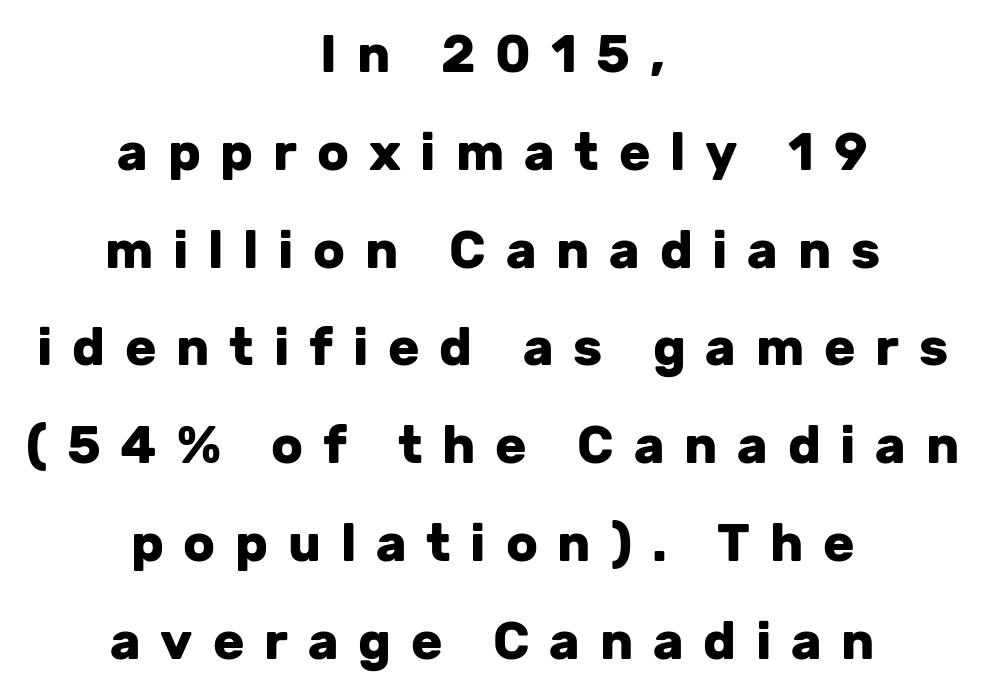
Examine the stroke ends and you'll find no serifs. These lines are centered, leaving both edges ragged. The passage shown is typed in a proportional face where columns would drift. No word sits above an underline.
